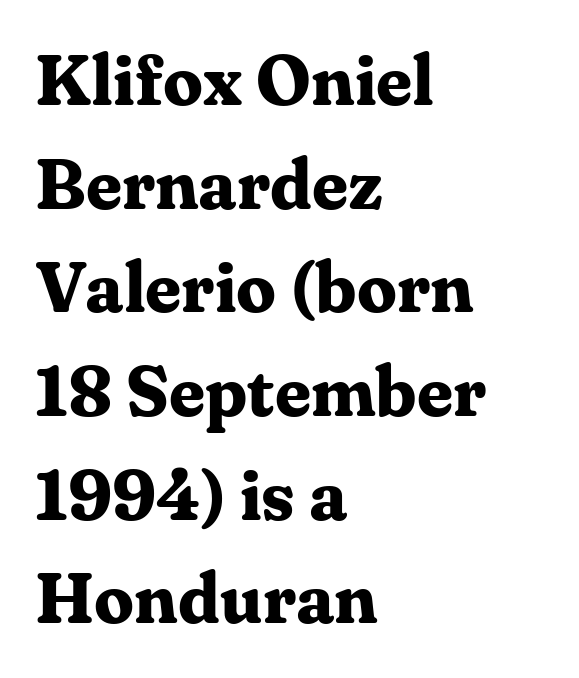
The image shows 71 px bold serif type, upright; set left-aligned, normal line spacing (1.46x), normal letter spacing, not underlined; medium stroke contrast and a medium x-height.
